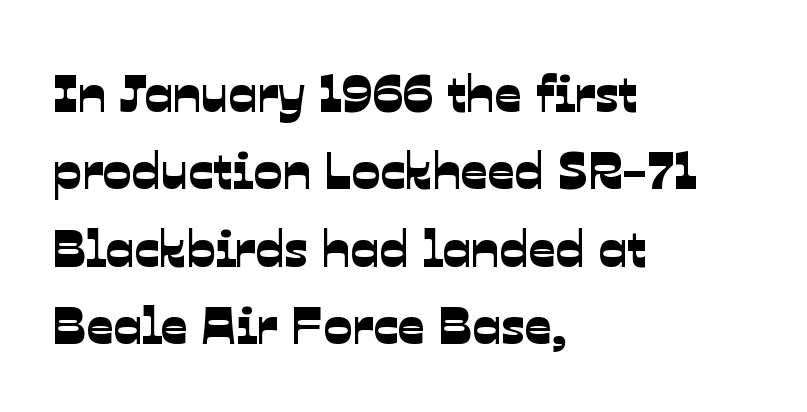
The image shows 53 px sans-serif type; set left-aligned, normal line spacing (1.46x), normal letter spacing, not underlined; low stroke contrast and a medium x-height.
